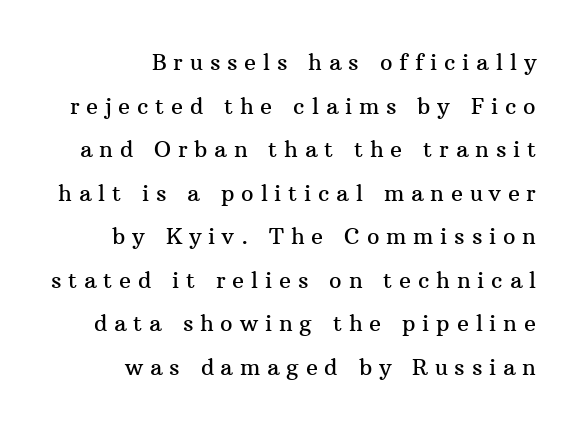
Q: Is the text italic (slanted)? A: No, it is upright.
Q: Is the text underlined? A: No.
Q: How is the paragraph aligned? A: Right-aligned.
Q: Is the spacing between letters normal or unusually wide? A: Unusually wide.
Q: Is the spacing between lines tight, normal or loose? A: Loose.
